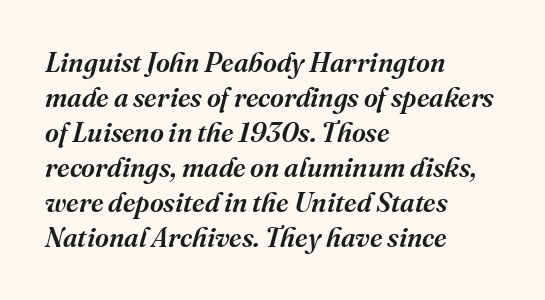
The image shows 27 px text type, italic (leaning right); set left-aligned, normal line spacing (1.3x), normal letter spacing, not underlined.
